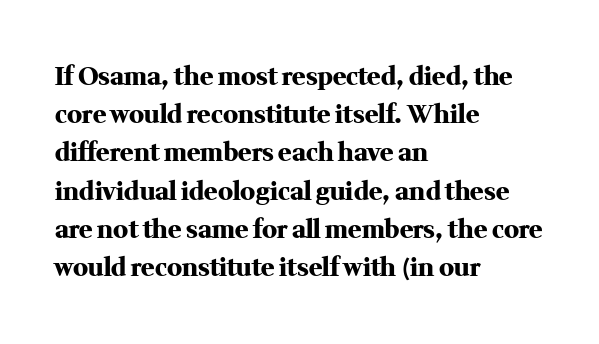
Lines of text with bare space underneath. Quick note: interline space is typical. The line texture is even and compact thanks to regular tracking. The letters stand straight up with perfectly vertical stems. I'd describe the lettering as bold — thick and assertive.
